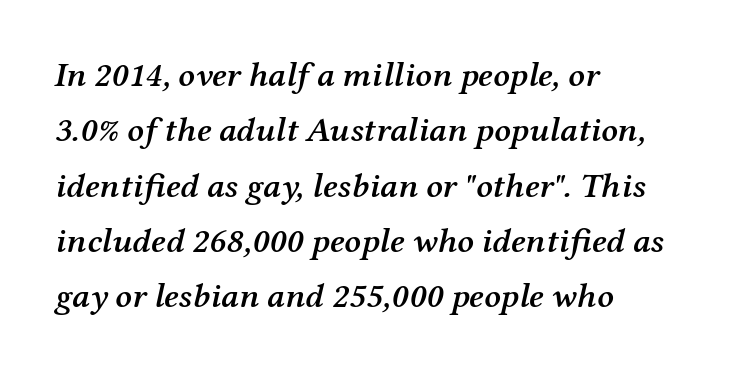
The string is rendered with underlining switched off. Serifs: yes, visible at the terminals of the letterforms. Typeset ragged right — the left edge is the straight one. Normally led — the rows are evenly, conventionally spaced.
